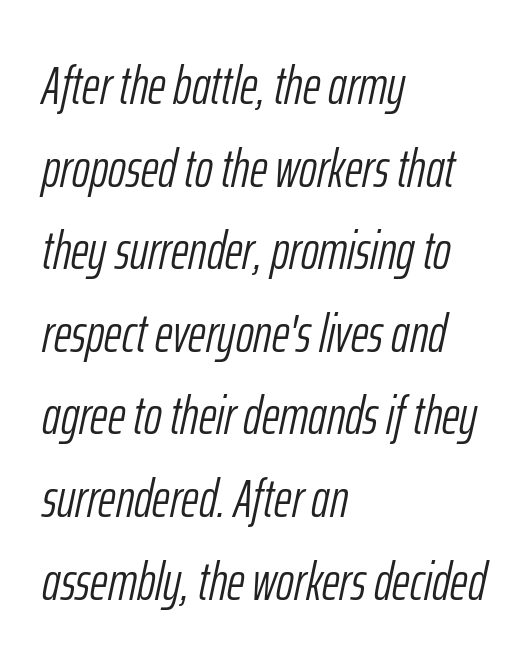
Looks like regular typesetting: each glyph gets only the width it needs. Stroke mass is kept to a normal reading level or below. The letterforms sit shoulder to shoulder at normal distance. Interline gaps are of average width in this sample.
